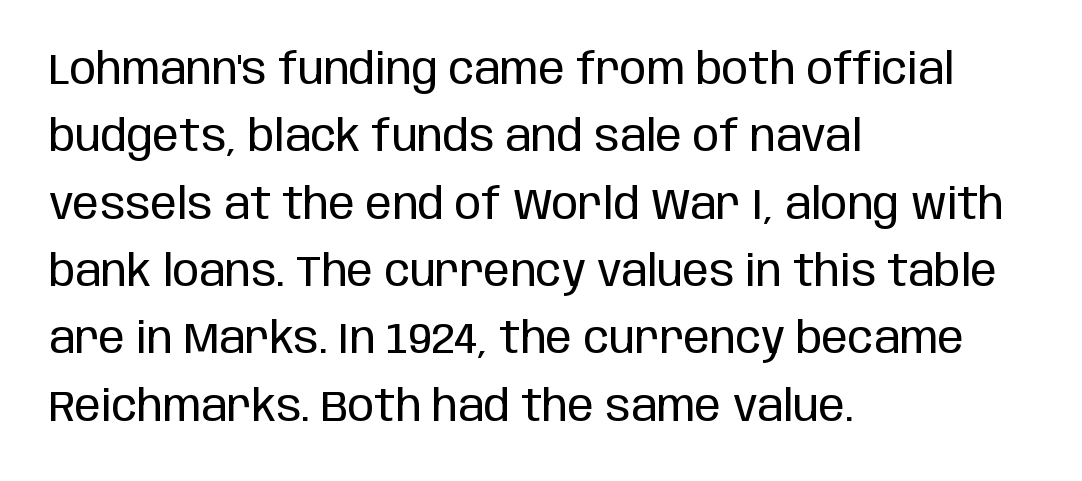
{"serif": "no", "italic": "no", "bold": "no", "weight": "regular", "width": "condensed", "stroke_contrast": "low", "x_height": "large", "monospaced": "no", "underline": "no", "align": "left", "line_spacing": "normal", "line_spacing_ratio": 1.53, "letter_spacing": "normal", "letter_spacing_em": 0.0, "glyph_px": 44}
